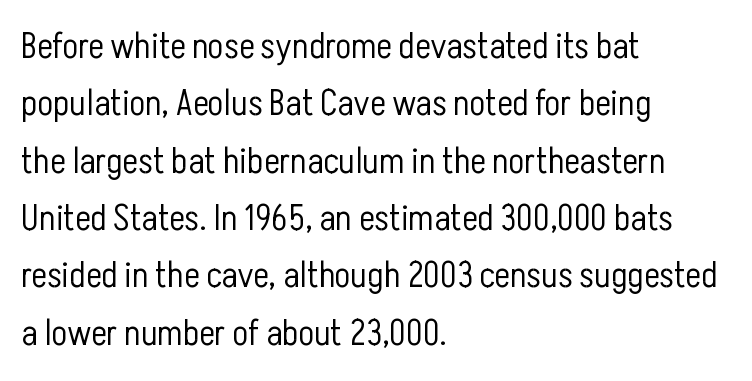
Q: Is the text bold? A: No.
Q: Is the text italic (slanted)? A: No, it is upright.
Q: Is the typeface a serif or a sans-serif typeface? A: Sans-serif.
Q: Is the text underlined? A: No.
Q: How is the paragraph aligned? A: Left-aligned.
Q: Is the spacing between letters normal or unusually wide? A: Normal.
Q: Is the spacing between lines tight, normal or loose? A: Normal.
Q: Width (condensed, normal, or wide)? A: Condensed.
Q: Stroke contrast? A: Low.
Q: x-height? A: Medium.
Q: Monospaced? A: No.
